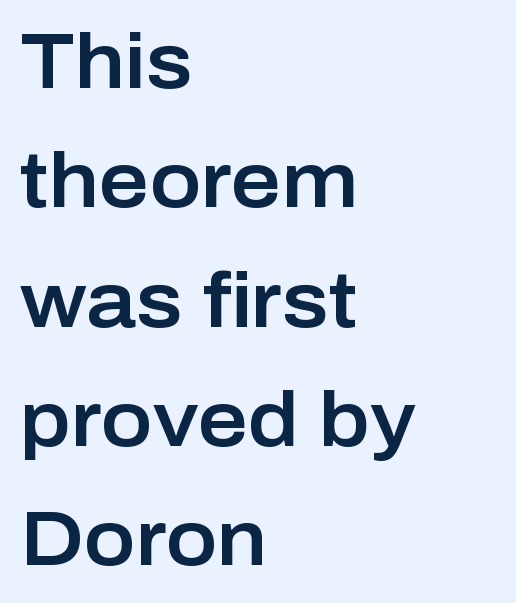
The image shows 77 px sans-serif type, upright; set left-aligned, normal line spacing (1.55x), normal letter spacing, not underlined; low stroke contrast and a medium x-height.
